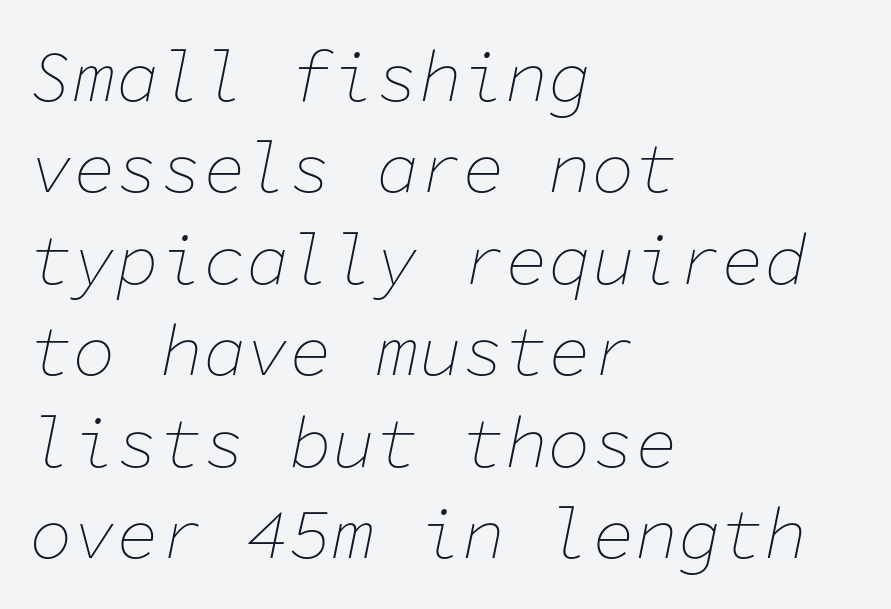
Does the copy run flush right? No — it runs flush left. These lines were composed using italics. Compared with typical body copy, the letter spacing here is the same. Descenders are the only things crossing below the line.
